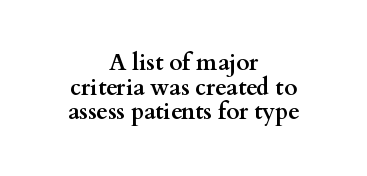
Does the weight exceed regular? Yes, all the way to bold. Vertically, the passage feels compressed, each row crowding the next. Neither beginnings nor endings align; midpoints do. Anything drawn beneath the words? Only blank space.
